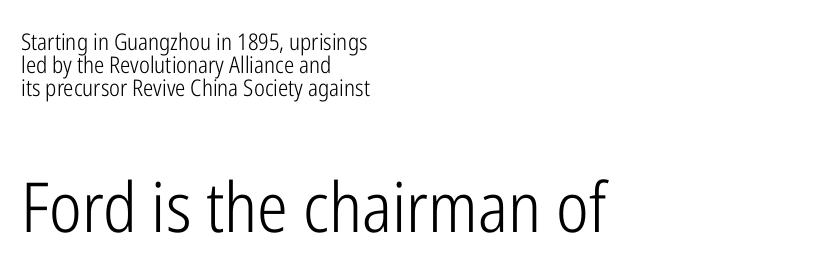
{"serif": "no", "italic": "no", "bold": "no", "weight": "light", "width": "condensed", "stroke_contrast": "low", "x_height": "medium", "monospaced": "no", "underline": "no", "align": "left", "line_spacing": "tight", "line_spacing_ratio": 1.0, "letter_spacing": "normal", "letter_spacing_em": 0.0, "larger_block": "second", "size_ratio": 3.0, "glyph_px": 69}
